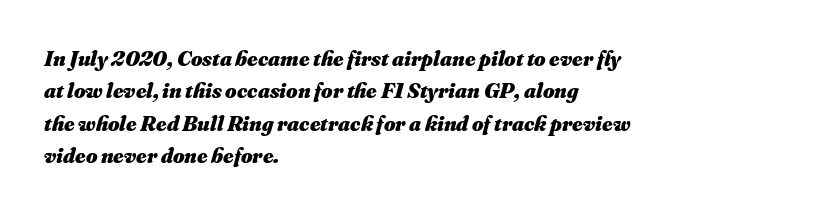
Q: Is the text bold? A: Yes.
Q: Is the text italic (slanted)? A: Yes, it leans right by about 16 degrees.
Q: Is the text underlined? A: No.
Q: How is the paragraph aligned? A: Left-aligned.
Q: Is the spacing between letters normal or unusually wide? A: Normal.
Q: Is the spacing between lines tight, normal or loose? A: Normal.
